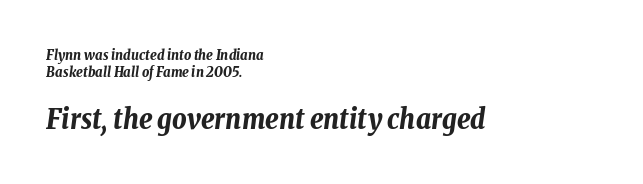
You can tell it's italic because the verticals aren't actually vertical. Any mark beneath the type? The region is blank. The composition opens small and finishes big. This is heavy type, rendered in bold.
